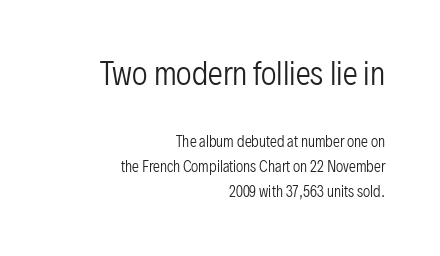
Proportional: the letters do not fall into vertical columns. Short note: letters normally spaced. Typeset ragged left — the right edge is the straight one. Unlike italic type, these characters show no tilt at all. Stem width sits at or under what a default text font uses. Character size in the leading block exceeds that of the trailing block.
